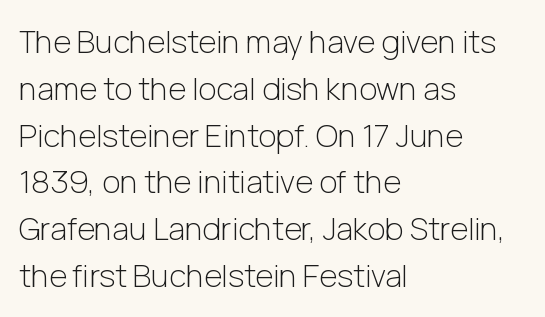
Unlike italic type, these characters show no tilt at all. Evenly set lines give the paragraph a standard silhouette. The space beneath each line is pristine and unruled. Here the designer chose a conventional face with non-uniform glyph widths. On a weight scale, this lands at 450 or below. Standard letterfit; no display-style spreading of the glyphs.
